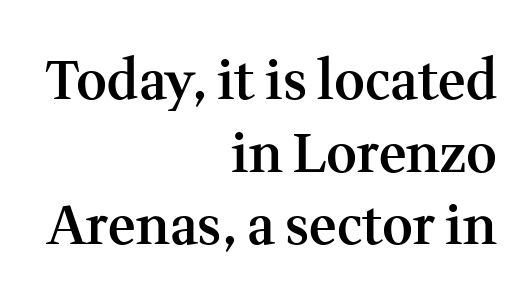
On the weight axis this lands at semibold, roughly 600. What's the leading like? Ordinary, nothing unusual. A clean baseline with only descenders dipping below it. This is roman type, the default non-slanted kind. A flush-right, rag-left setting is used for this passage.
